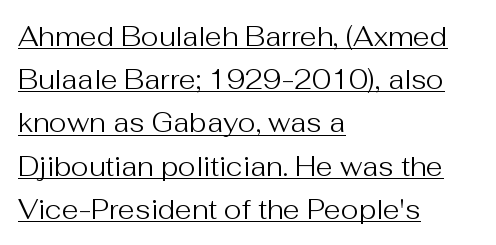
A student would call this left alignment; a typographer would say flush left, rag right. It's the straight-up-and-down kind of type. No heavy texture on the line: the type isn't bold. The vertical gap from one line to the next is medium. The sample's only ornament is a line tracing under the words. The horizontal fit of the characters is conventional and even.
